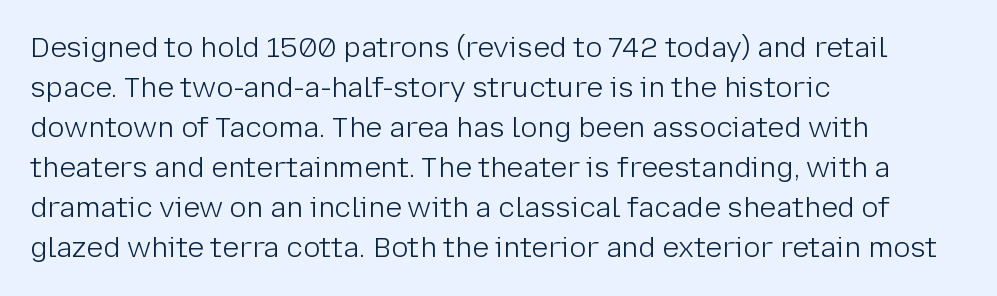
The image shows 28 px light sans-serif type, upright; set left-aligned, normal line spacing (1.43x), normal letter spacing, not underlined; low stroke contrast and a medium x-height.
